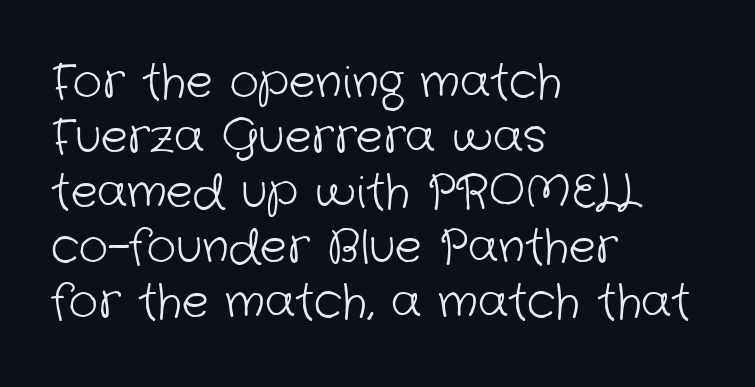
{"serif": "no", "bold": "no", "weight": "light", "width": "normal", "stroke_contrast": "low", "x_height": "medium", "monospaced": "no", "underline": "no", "align": "left", "line_spacing_ratio": 1.22, "letter_spacing": "normal", "letter_spacing_em": 0.0, "glyph_px": 45}
